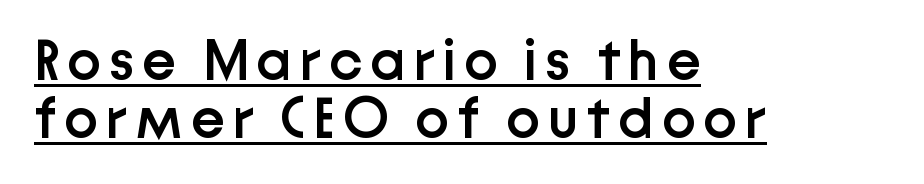
Posture: vertical. Visually the block forms a straight wall on the left and a jagged coastline on the right. Do the characters align in a grid? No, the font is proportional. Stroke thickness is moderately raised; the sample reads as semibold. The rendering uses the underline text-decoration. Reading down the column, the eye jumps only a short way to each next line.
